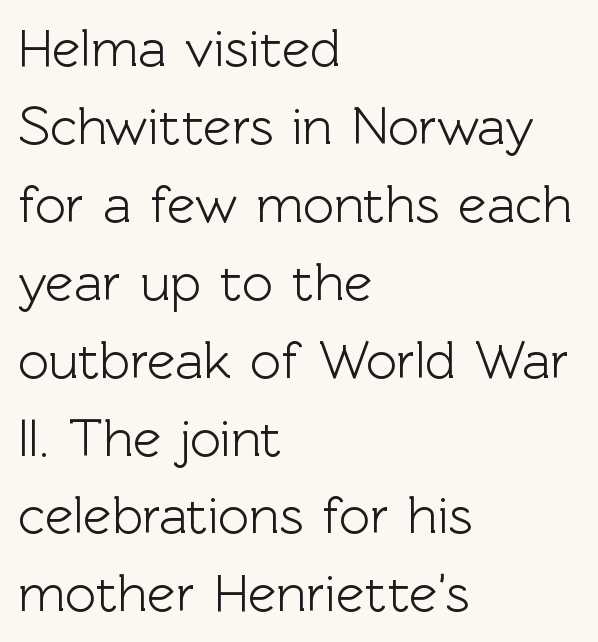
{"serif": "no", "italic": "no", "width": "normal", "x_height": "medium", "monospaced": "no", "underline": "no", "align": "left", "line_spacing": "normal", "line_spacing_ratio": 1.47, "letter_spacing": "normal", "letter_spacing_em": 0.0, "glyph_px": 53}
